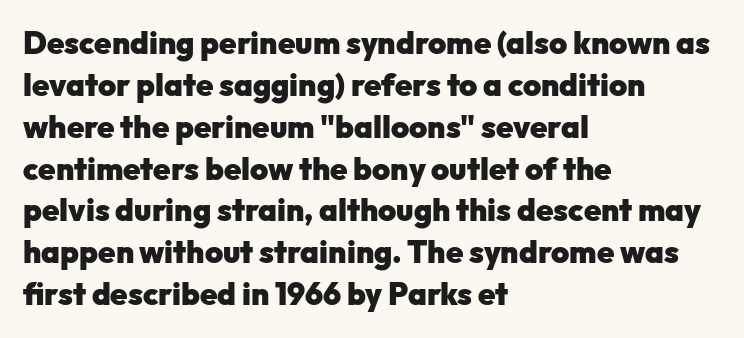
Q: Is the text bold? A: Yes.
Q: Is the text italic (slanted)? A: No, it is upright.
Q: Is the typeface a serif or a sans-serif typeface? A: Sans-serif.
Q: Is the text underlined? A: No.
Q: How is the paragraph aligned? A: Left-aligned.
Q: Is the spacing between letters normal or unusually wide? A: Normal.
Q: Is the spacing between lines tight, normal or loose? A: Normal.
Q: Width (condensed, normal, or wide)? A: Normal.
Q: Stroke contrast? A: Low.
Q: x-height? A: Medium.
Q: Monospaced? A: No.
